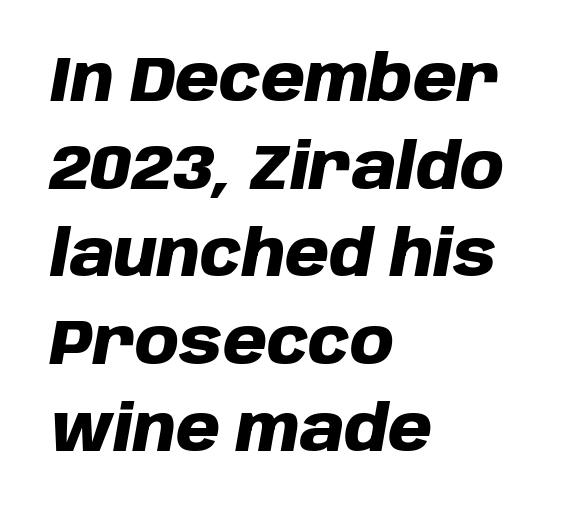
{"italic": "yes", "lean": "right", "slant_degrees": 10, "bold": "yes", "weight": "heavy", "width": "normal", "stroke_contrast": "low", "x_height": "large", "monospaced": "no", "underline": "no", "align": "left", "line_spacing": "normal", "line_spacing_ratio": 1.39, "letter_spacing": "normal", "letter_spacing_em": 0.0, "glyph_px": 63}
